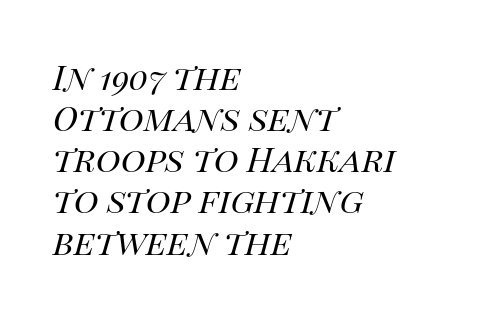
Q: Is the text bold? A: No.
Q: Is the text italic (slanted)? A: Yes, it leans right by about 14 degrees.
Q: Is the text underlined? A: No.
Q: How is the paragraph aligned? A: Left-aligned.
Q: Is the spacing between letters normal or unusually wide? A: Normal.
Q: Width (condensed, normal, or wide)? A: Normal.
Q: Stroke contrast? A: High.
Q: x-height? A: Large.
Q: Monospaced? A: No.
